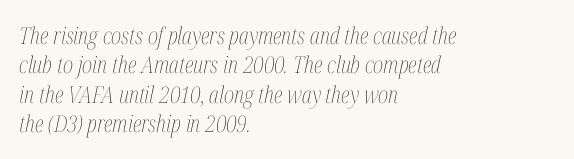
The strip under each line holds only bare page. Stems and bowls with no extra thickness — not bold. The letters sit at their default tracking, neither squeezed nor spread. The text block is weighted toward the left margin, trailing off unevenly rightward.
